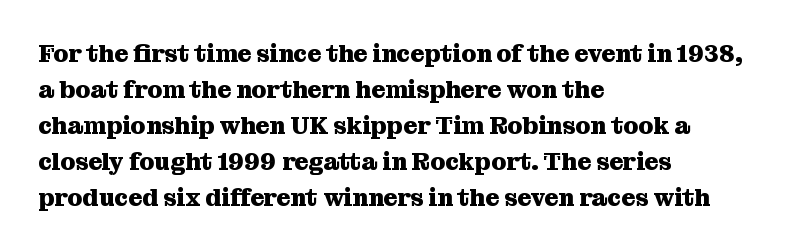
Q: Is the text bold? A: Yes.
Q: Is the text italic (slanted)? A: No, it is upright.
Q: Is the text underlined? A: No.
Q: How is the paragraph aligned? A: Left-aligned.
Q: Is the spacing between letters normal or unusually wide? A: Normal.
Q: Is the spacing between lines tight, normal or loose? A: Normal.
